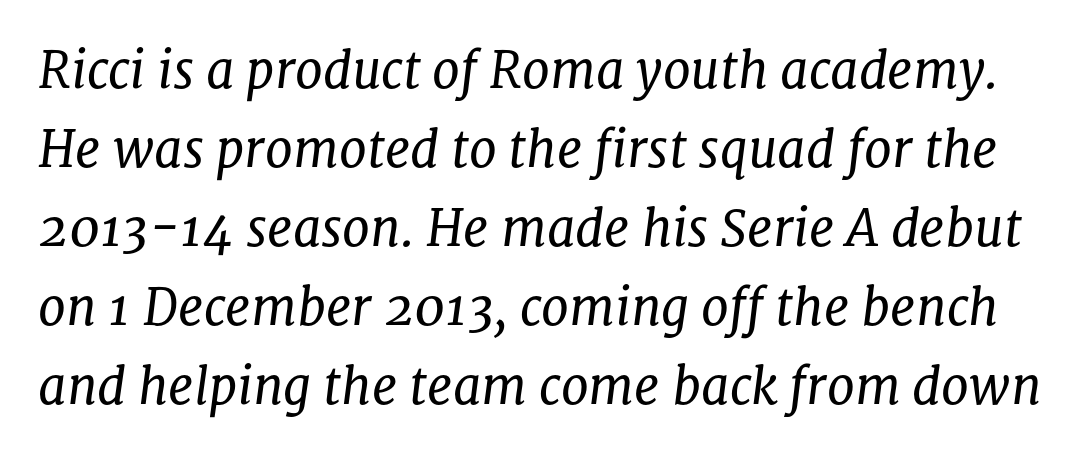
The specimen omits any rule beneath the text block's lines. To sum up the face: it has serifs. Weight: regular or lighter. A typesetter would call this proportional, since set widths differ per character. This rendering leaves character spacing at its baseline value. The specimen reads as italic at a glance.
